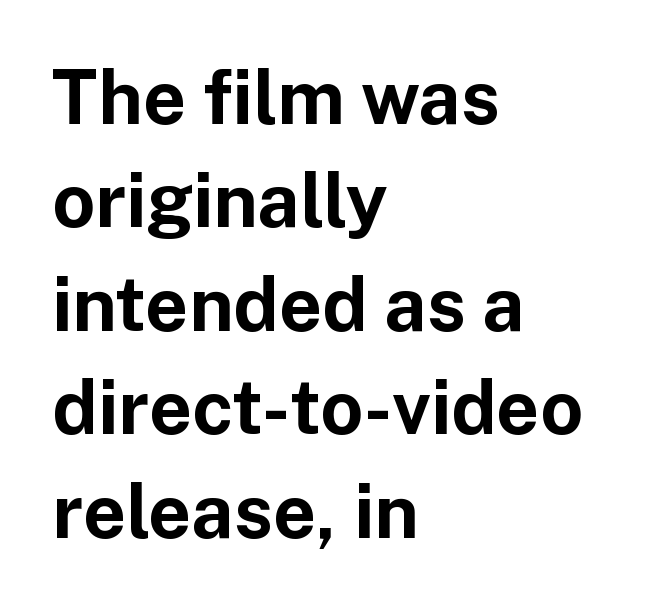
Q: Is the text bold? A: Yes.
Q: Is the text italic (slanted)? A: No, it is upright.
Q: Is the typeface a serif or a sans-serif typeface? A: Sans-serif.
Q: Is the text underlined? A: No.
Q: How is the paragraph aligned? A: Left-aligned.
Q: Is the spacing between letters normal or unusually wide? A: Normal.
Q: Is the spacing between lines tight, normal or loose? A: Normal.
Q: Width (condensed, normal, or wide)? A: Normal.
Q: Stroke contrast? A: Low.
Q: x-height? A: Medium.
Q: Monospaced? A: No.
